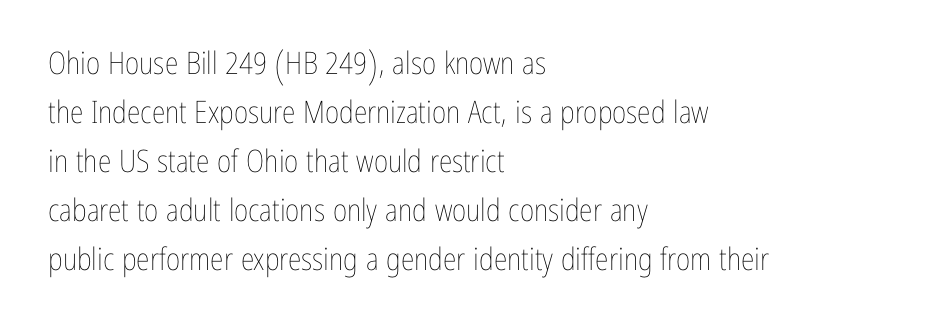
The zone under the glyphs is completely vacant. Upright lettering throughout. The block of text has a typical density, with ordinary space between rows. Each line starts at the same left margin while the right side varies.
